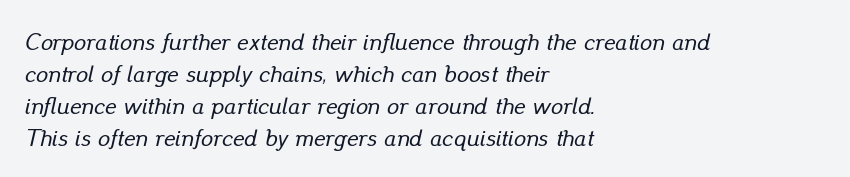
Italic: yes, the glyphs are oblique. The text block is weighted toward the left margin, trailing off unevenly rightward. This sample uses plain, unmodified letter spacing. The gap between lines stays unmarked.
